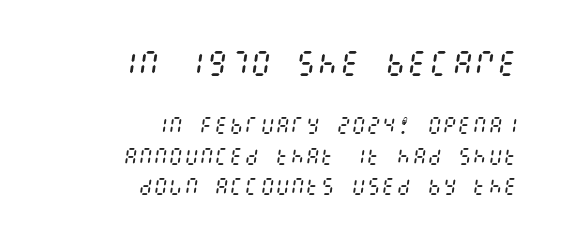
{"italic": "yes", "lean": "right", "slant_degrees": 8, "bold": "no", "weight": "regular", "width": "condensed", "stroke_contrast": "medium", "x_height": "large", "underline": "no", "align": "right", "line_spacing": "normal", "line_spacing_ratio": 1.6, "letter_spacing": "normal", "letter_spacing_em": 0.0, "larger_block": "first", "size_ratio": 1.47, "glyph_px": 28}
